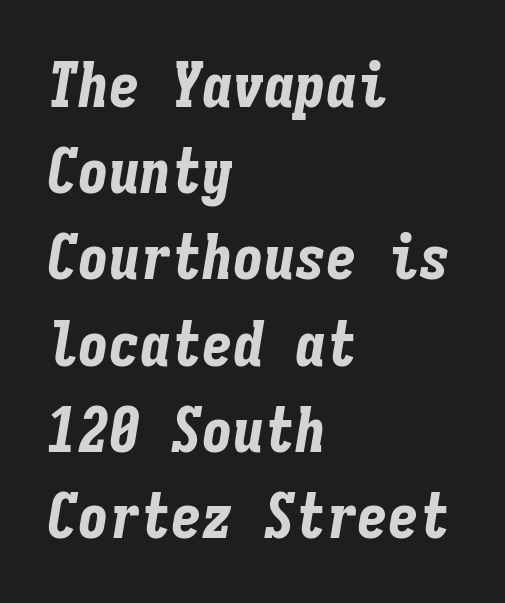
The image shows 62 px bold, condensed type, italic (leaning right), monospaced; set left-aligned, normal line spacing (1.39x), normal letter spacing, not underlined; low stroke contrast and a medium x-height.
